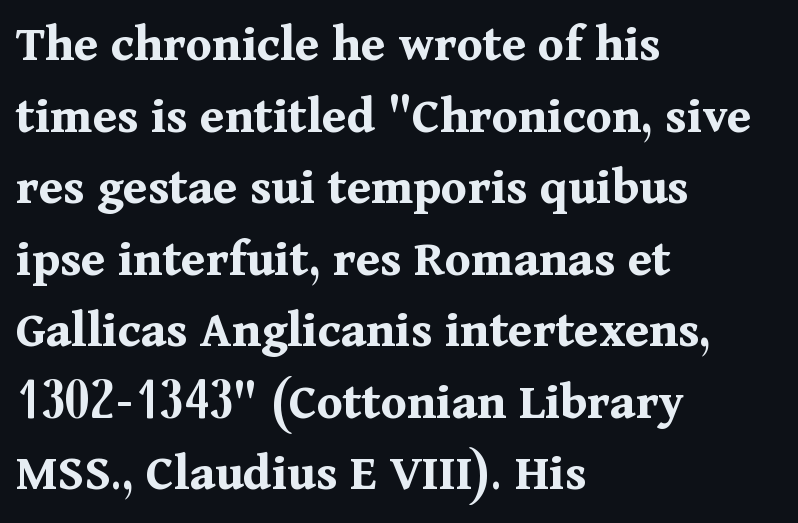
The image shows 53 px bold serif type, upright; set left-aligned, normal line spacing (1.35x), normal letter spacing, not underlined; medium stroke contrast and a medium x-height.
